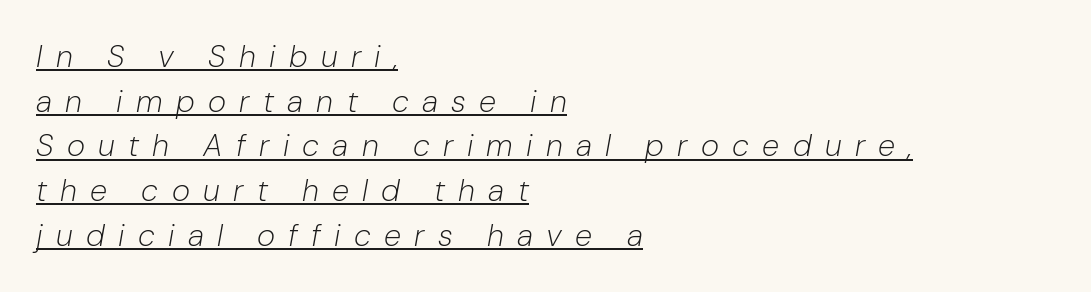
The image shows 31 px light type, italic (leaning right); set left-aligned, normal line spacing (1.44x), unusually wide letter spacing (+0.43 em), underlined; low stroke contrast and a medium x-height.
